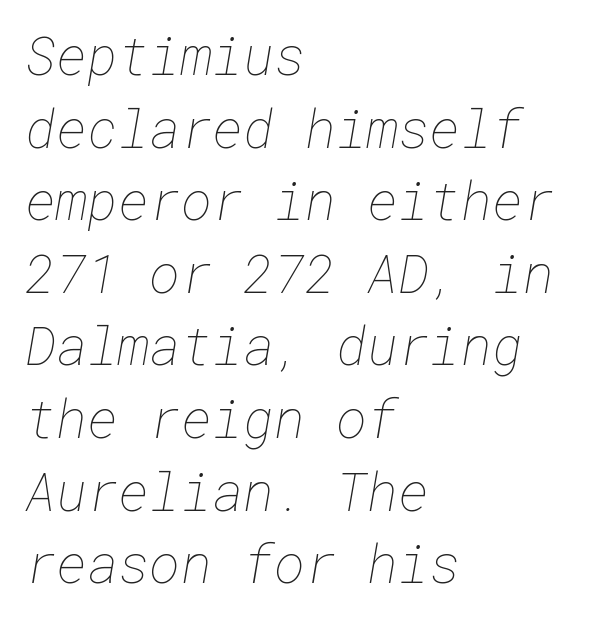
Q: Is the text bold? A: No.
Q: Is the text underlined? A: No.
Q: How is the paragraph aligned? A: Left-aligned.
Q: Is the spacing between letters normal or unusually wide? A: Normal.
Q: Is the spacing between lines tight, normal or loose? A: Normal.
Q: Width (condensed, normal, or wide)? A: Normal.
Q: Stroke contrast? A: Low.
Q: x-height? A: Medium.
